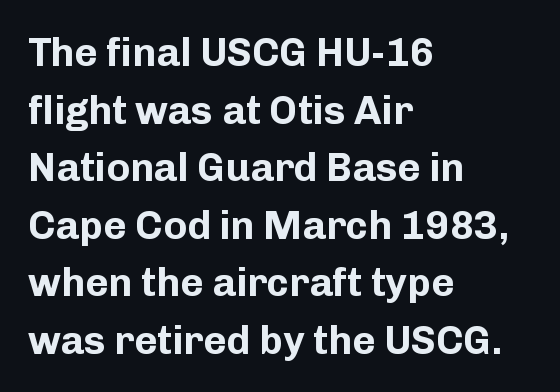
{"serif": "no", "italic": "no", "bold": "yes", "weight": "bold", "width": "normal", "stroke_contrast": "low", "x_height": "medium", "monospaced": "no", "underline": "no", "align": "left", "line_spacing": "normal", "line_spacing_ratio": 1.44, "letter_spacing": "normal", "letter_spacing_em": 0.0, "glyph_px": 40}
